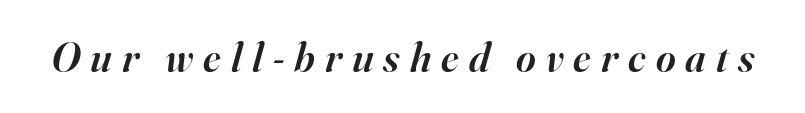
The image shows 42 px semibold serif type, italic (leaning right); set unusually wide letter spacing (+0.24 em), not underlined; high stroke contrast and a small x-height.
